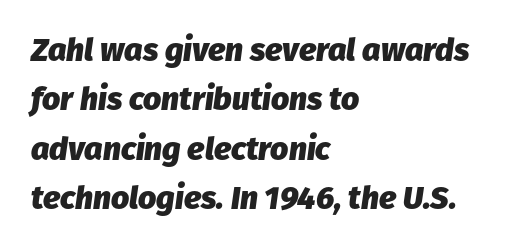
{"italic": "yes", "lean": "right", "slant_degrees": 8, "bold": "yes", "weight": "heavy", "width": "normal", "stroke_contrast": "low", "x_height": "medium", "monospaced": "no", "underline": "no", "align": "left", "line_spacing": "normal", "line_spacing_ratio": 1.54, "letter_spacing": "normal", "letter_spacing_em": 0.0, "glyph_px": 32}
